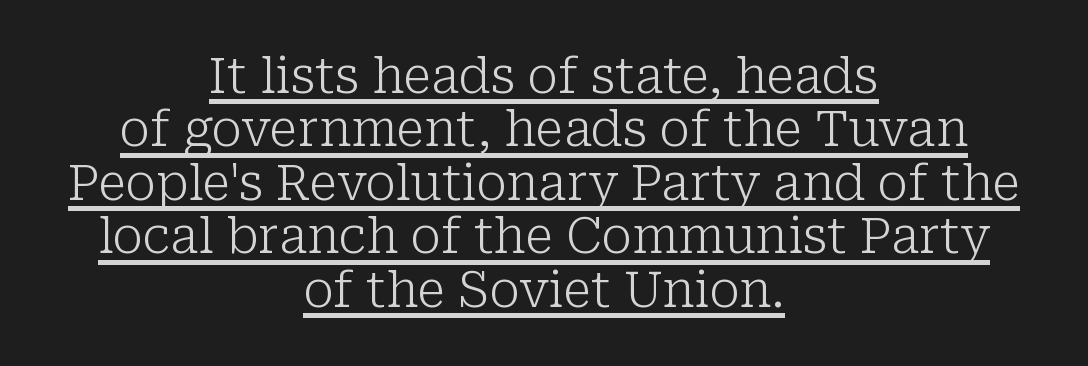
{"serif": "yes", "italic": "no", "bold": "no", "weight": "light", "width": "normal", "stroke_contrast": "low", "x_height": "medium", "monospaced": "no", "underline": "yes", "align": "center", "line_spacing": "tight", "line_spacing_ratio": 1.09, "letter_spacing": "normal", "letter_spacing_em": 0.0, "glyph_px": 49}
